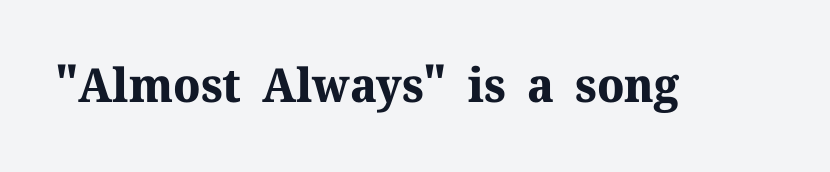
How heavy is the stroke? Heavy — this is a bold. Each letter keeps its own natural width here, so spacing adapts to shape. Classification — serif. Posture: vertical.
